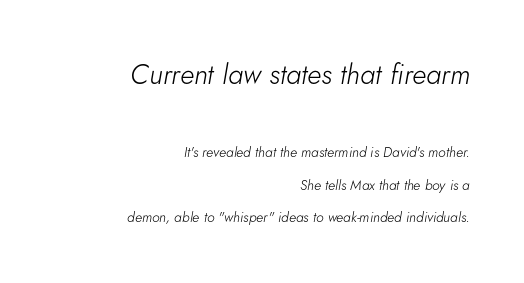
{"italic": "yes", "lean": "right", "slant_degrees": 5, "bold": "no", "weight": "light", "width": "normal", "stroke_contrast": "low", "x_height": "small", "monospaced": "no", "underline": "no", "align": "right", "line_spacing": "loose", "line_spacing_ratio": 2.34, "letter_spacing": "normal", "letter_spacing_em": 0.0, "larger_block": "first", "size_ratio": 2.0, "glyph_px": 28}
